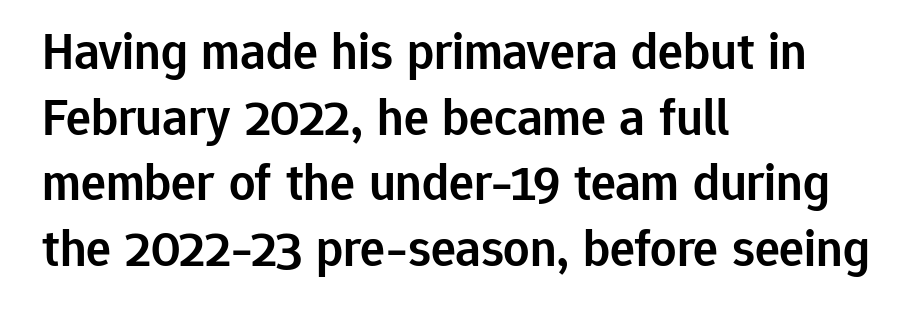
The image shows 52 px semibold sans-serif type, upright; set left-aligned, normal line spacing (1.26x), normal letter spacing, not underlined; low stroke contrast and a medium x-height.
